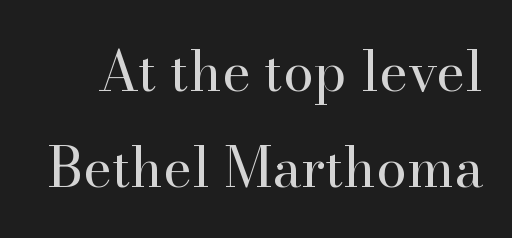
The image shows 55 px regular-weight serif type, upright; set line spacing 1.74x, normal letter spacing, not underlined; high stroke contrast and a small x-height.
